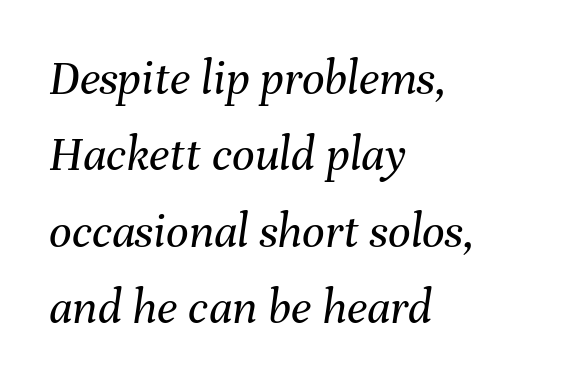
Evenly set lines give the paragraph a standard silhouette. Slant detected: the letters are inclined. Descender tails drop into unmarked territory. Short and long lines alike share a common starting point at left. This reads as an unemphasized weight, regular at the heaviest.
